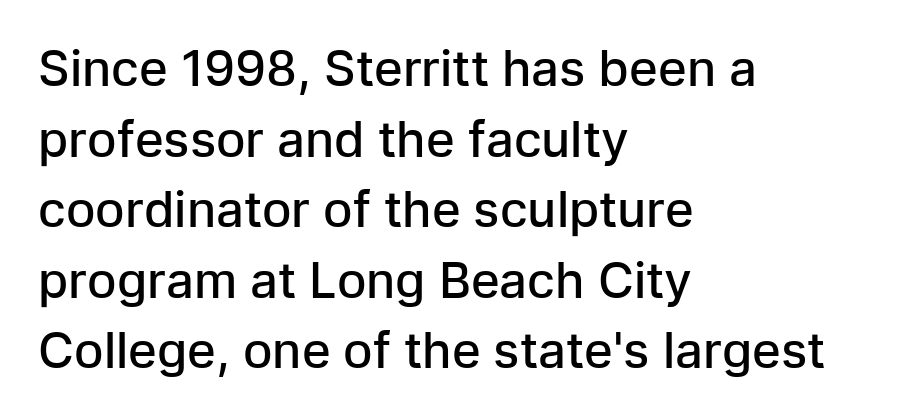
{"serif": "no", "italic": "no", "bold": "semi", "weight": "semibold", "width": "normal", "stroke_contrast": "low", "x_height": "medium", "monospaced": "no", "underline": "no", "align": "left", "line_spacing": "normal", "line_spacing_ratio": 1.44, "letter_spacing": "normal", "letter_spacing_em": 0.0, "glyph_px": 49}
